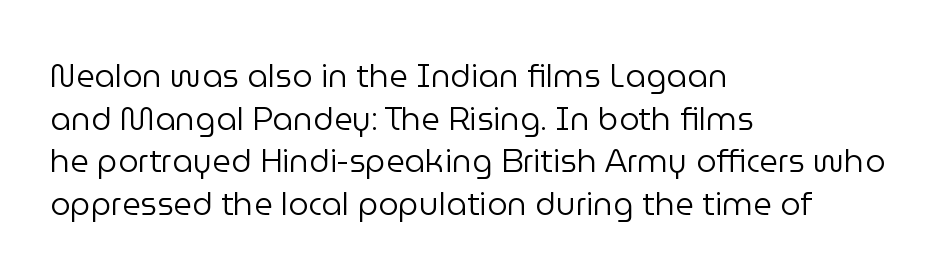
{"serif": "no", "italic": "no", "bold": "no", "weight": "regular", "width": "normal", "stroke_contrast": "low", "x_height": "medium", "monospaced": "no", "underline": "no", "align": "left", "line_spacing": "normal", "line_spacing_ratio": 1.33, "letter_spacing": "normal", "letter_spacing_em": 0.0, "glyph_px": 32}
